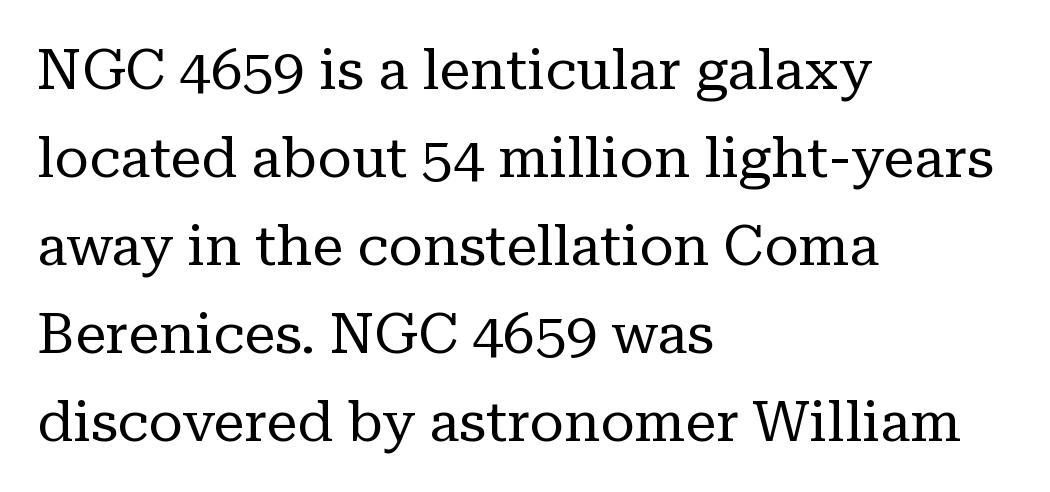
Q: Is the text bold? A: No.
Q: Is the text italic (slanted)? A: No, it is upright.
Q: Is the typeface a serif or a sans-serif typeface? A: Serif.
Q: Is the text underlined? A: No.
Q: How is the paragraph aligned? A: Left-aligned.
Q: Is the spacing between letters normal or unusually wide? A: Normal.
Q: Is the spacing between lines tight, normal or loose? A: Normal.
Q: Width (condensed, normal, or wide)? A: Normal.
Q: Stroke contrast? A: Low.
Q: x-height? A: Medium.
Q: Monospaced? A: No.
